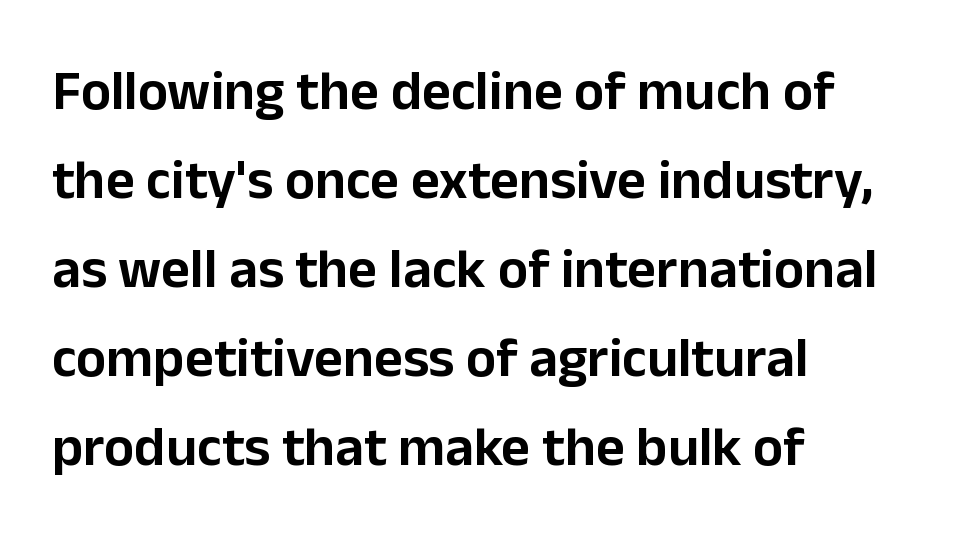
Q: Is the text italic (slanted)? A: No, it is upright.
Q: Is the typeface a serif or a sans-serif typeface? A: Sans-serif.
Q: Is the text underlined? A: No.
Q: How is the paragraph aligned? A: Left-aligned.
Q: Is the spacing between letters normal or unusually wide? A: Normal.
Q: Is the spacing between lines tight, normal or loose? A: Normal.
Q: Width (condensed, normal, or wide)? A: Normal.
Q: Stroke contrast? A: Low.
Q: x-height? A: Medium.
Q: Monospaced? A: No.
